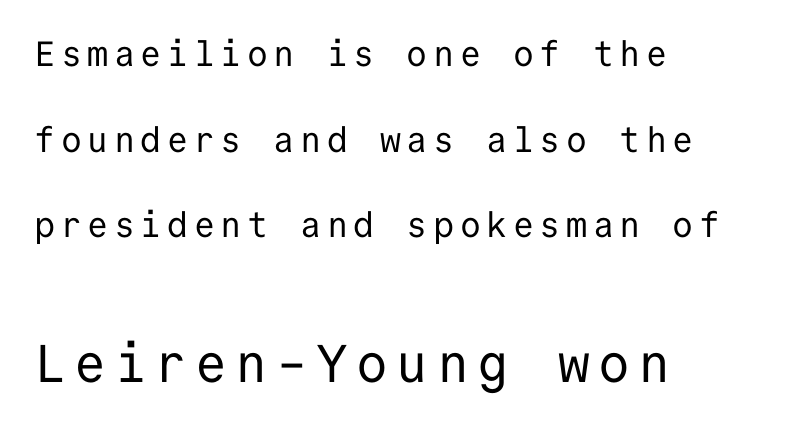
{"serif": "no", "italic": "no", "bold": "no", "weight": "regular", "width": "normal", "stroke_contrast": "low", "x_height": "medium", "monospaced": "yes", "underline": "no", "align": "left", "line_spacing": "loose", "line_spacing_ratio": 2.45, "larger_block": "second", "size_ratio": 1.51, "glyph_px": 53}
